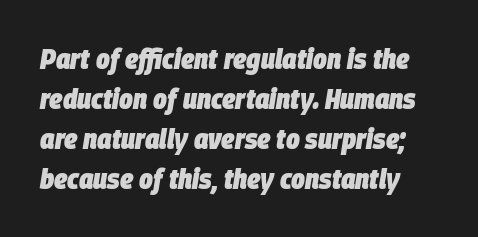
Caption: bold face, heavy strokes. This sample has the flowing, uneven cadence of proportional lettering. Descenders are the only things crossing below the line. Between one letter and the next there's only the usual sliver of space. The passage shown leans; its letterforms are oblique.
